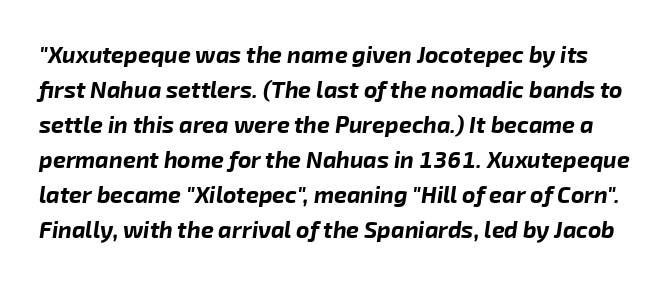
The image shows 23 px bold type, italic (leaning right); set normal line spacing (1.52x), normal letter spacing, not underlined.
